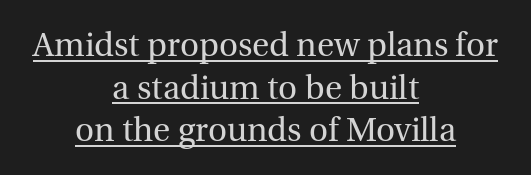
When letters stand straight like this, we call the style roman or upright. One glance says typical: line gaps are just what's usual. Nothing unusual about the tracking: characters are spaced as the font intends. The text was rendered using a seriffed face with decorative stroke endings. The whitespace from short lines is split evenly between both sides. The letters advance in unequal steps, a hallmark of proportional type.
